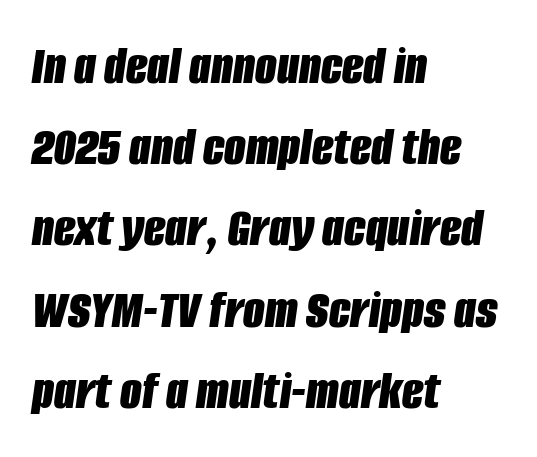
Q: Is the text bold? A: Yes.
Q: Is the text italic (slanted)? A: Yes, it leans right by about 8 degrees.
Q: Is the text underlined? A: No.
Q: How is the paragraph aligned? A: Left-aligned.
Q: Is the spacing between letters normal or unusually wide? A: Normal.
Q: Is the spacing between lines tight, normal or loose? A: Normal.
Q: Width (condensed, normal, or wide)? A: Condensed.
Q: Stroke contrast? A: Low.
Q: x-height? A: Large.
Q: Monospaced? A: No.
